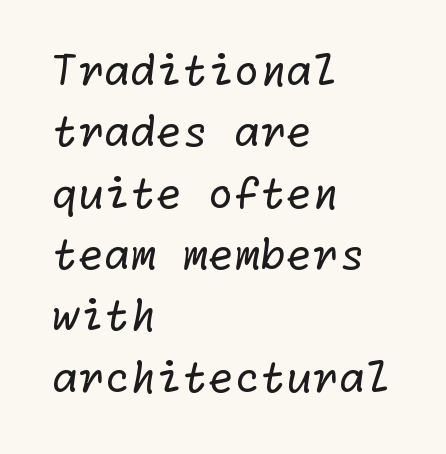
Q: Is the text bold? A: No.
Q: Is the typeface a serif or a sans-serif typeface? A: Sans-serif.
Q: Is the text underlined? A: No.
Q: How is the paragraph aligned? A: Left-aligned.
Q: Is the spacing between letters normal or unusually wide? A: Normal.
Q: Is the spacing between lines tight, normal or loose? A: Normal.
Q: Width (condensed, normal, or wide)? A: Normal.
Q: Stroke contrast? A: Low.
Q: x-height? A: Medium.
